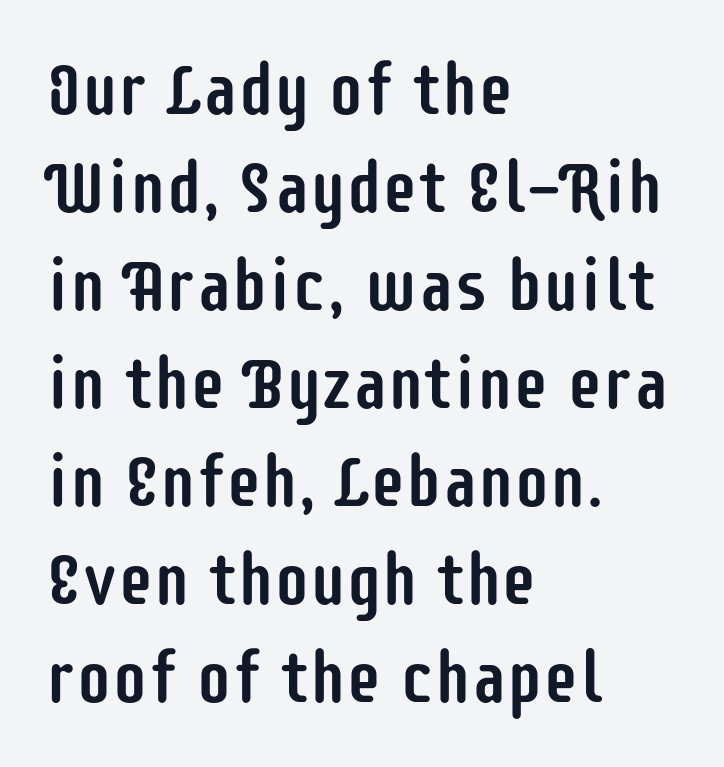
The type family on display is of the sans-serif kind. A typesetter would call this proportional, since set widths differ per character. The horizontal fit of the characters is conventional and even. Short and long lines alike share a common starting point at left.
